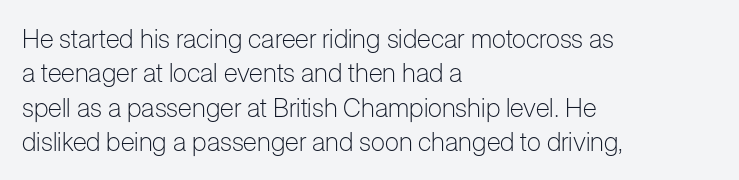
The image shows 26 px text type, upright; set left-aligned, normal line spacing (1.32x), normal letter spacing, not underlined.
